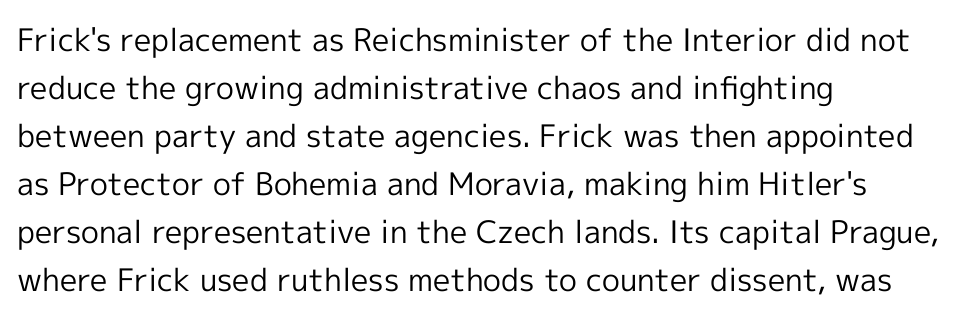
Posture: upright roman. Nothing unusual about the tracking: characters are spaced as the font intends. Weight class: somewhere from thin through regular. Normally led — the rows are evenly, conventionally spaced. Letterform terminals end flat and unadorned throughout the passage. Where is the straight margin? On the left.
